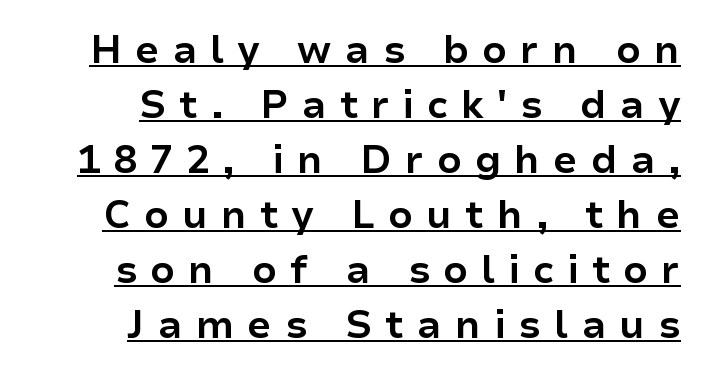
Q: Is the text bold? A: Yes.
Q: Is the text italic (slanted)? A: No, it is upright.
Q: Is the typeface a serif or a sans-serif typeface? A: Sans-serif.
Q: Is the text underlined? A: Yes.
Q: How is the paragraph aligned? A: Right-aligned.
Q: Is the spacing between letters normal or unusually wide? A: Unusually wide.
Q: Is the spacing between lines tight, normal or loose? A: Normal.
Q: Width (condensed, normal, or wide)? A: Normal.
Q: Stroke contrast? A: Low.
Q: x-height? A: Medium.
Q: Monospaced? A: No.
